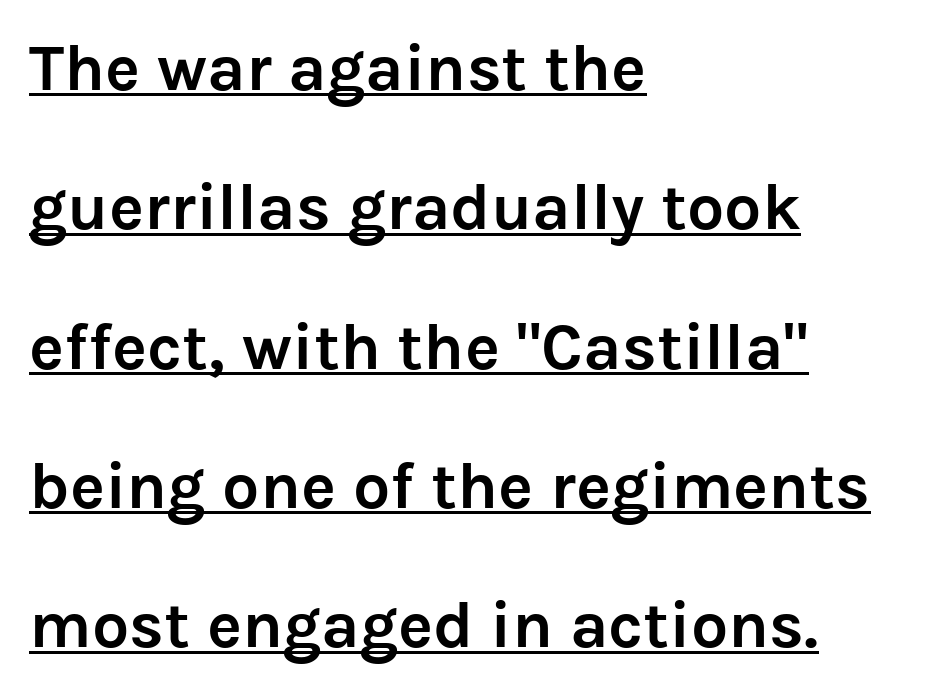
Q: Is the text bold? A: Yes.
Q: Is the text italic (slanted)? A: No, it is upright.
Q: Is the typeface a serif or a sans-serif typeface? A: Sans-serif.
Q: Is the text underlined? A: Yes.
Q: How is the paragraph aligned? A: Left-aligned.
Q: Is the spacing between letters normal or unusually wide? A: Normal.
Q: Is the spacing between lines tight, normal or loose? A: Loose.
Q: Width (condensed, normal, or wide)? A: Normal.
Q: Stroke contrast? A: Low.
Q: x-height? A: Medium.
Q: Monospaced? A: No.
